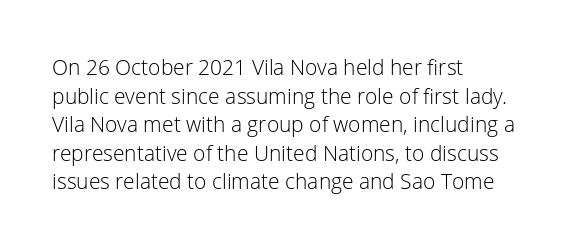
Q: Is the text bold? A: No.
Q: Is the text italic (slanted)? A: No, it is upright.
Q: Is the text underlined? A: No.
Q: How is the paragraph aligned? A: Left-aligned.
Q: Is the spacing between letters normal or unusually wide? A: Normal.
Q: Is the spacing between lines tight, normal or loose? A: Normal.
